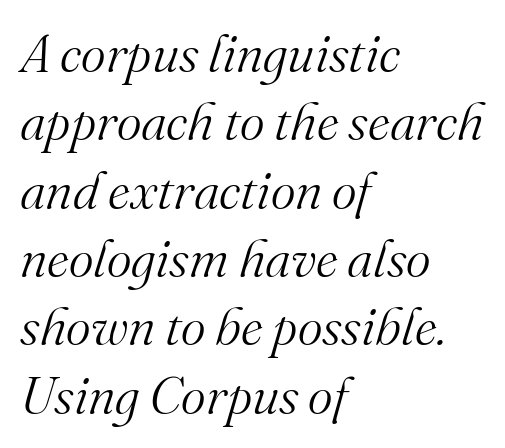
{"serif": "yes", "italic": "yes", "lean": "right", "slant_degrees": 16, "bold": "no", "weight": "light", "width": "normal", "stroke_contrast": "medium", "x_height": "small", "monospaced": "no", "underline": "no", "align": "left", "line_spacing": "normal", "line_spacing_ratio": 1.29, "letter_spacing": "normal", "letter_spacing_em": 0.0, "glyph_px": 53}
